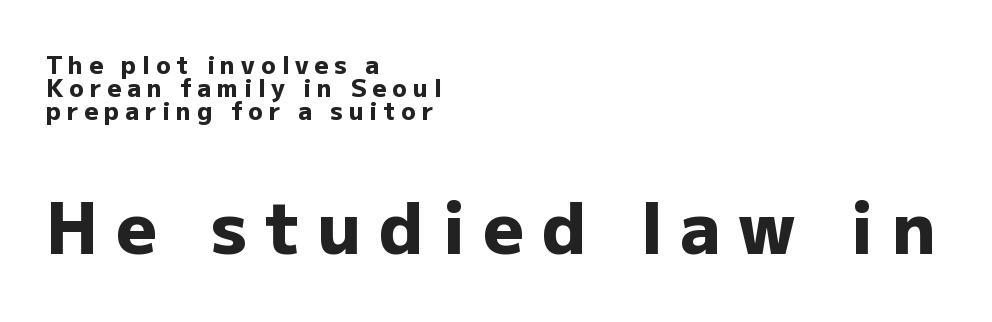
{"serif": "no", "italic": "no", "bold": "yes", "weight": "heavy", "width": "normal", "stroke_contrast": "low", "x_height": "medium", "monospaced": "no", "underline": "no", "align": "left", "line_spacing": "tight", "line_spacing_ratio": 0.95, "letter_spacing": "wide", "letter_spacing_em": 0.25, "larger_block": "second", "size_ratio": 2.96, "glyph_px": 71}
